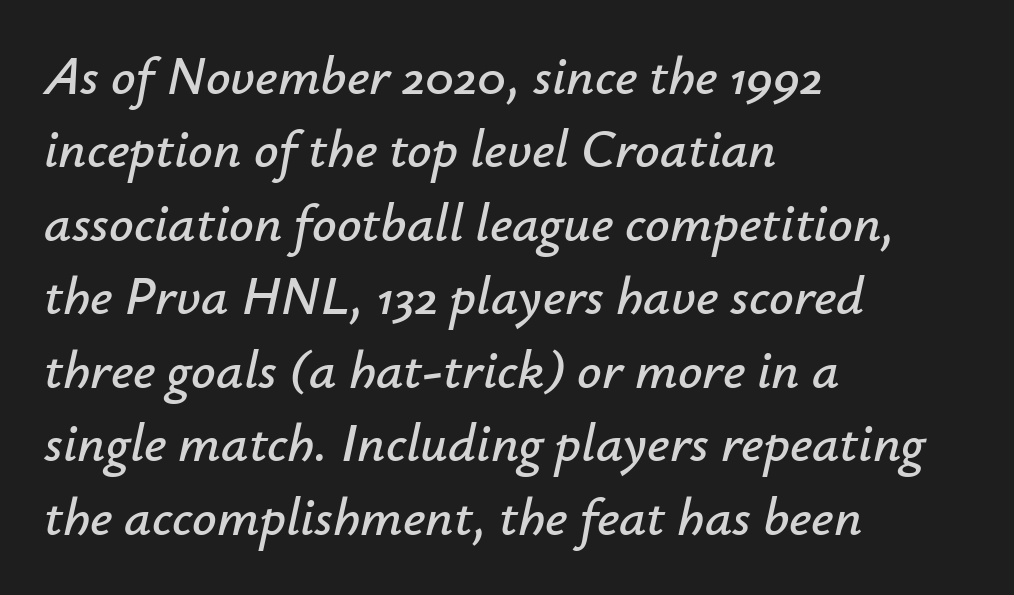
Would a proofreader flag this as italicized? Yes. The letters advance in unequal steps, a hallmark of proportional type. The paragraph has a hard left edge and a soft right edge. If you measured baseline to baseline, you'd find a middling distance. Tracking here is standard; glyphs follow each other at the usual distance.
